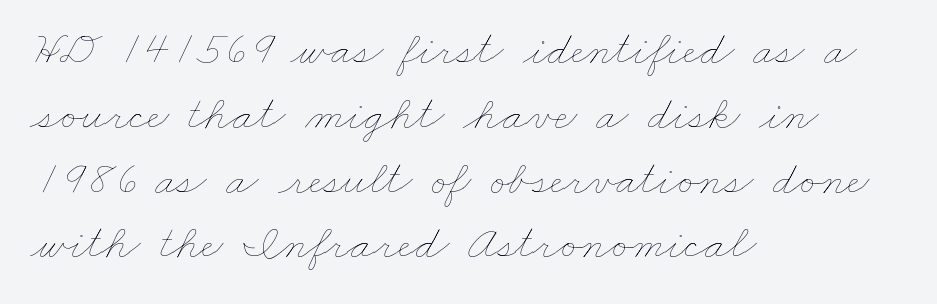
Q: Is the text bold? A: No.
Q: Is the text underlined? A: No.
Q: How is the paragraph aligned? A: Left-aligned.
Q: Is the spacing between letters normal or unusually wide? A: Normal.
Q: Is the spacing between lines tight, normal or loose? A: Normal.
Q: Width (condensed, normal, or wide)? A: Wide.
Q: Stroke contrast? A: Low.
Q: x-height? A: Small.
Q: Monospaced? A: No.
